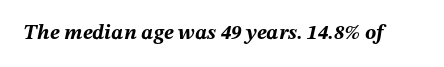
The image shows 21 px bold type, italic (leaning right); set normal letter spacing, not underlined.
